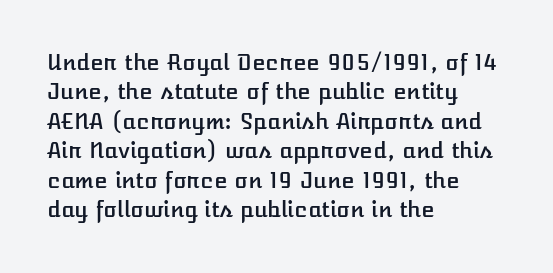
Q: Is the text italic (slanted)? A: No, it is upright.
Q: Is the text underlined? A: No.
Q: How is the paragraph aligned? A: Left-aligned.
Q: Is the spacing between letters normal or unusually wide? A: Normal.
Q: Is the spacing between lines tight, normal or loose? A: Normal.
